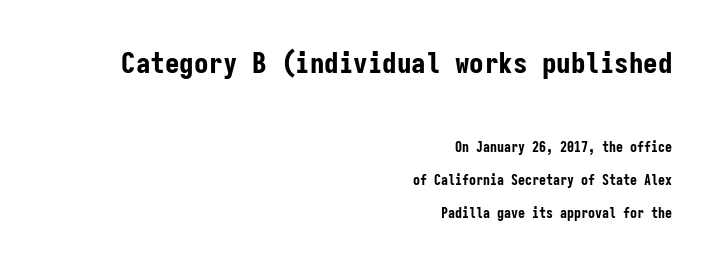
Q: Is the text bold? A: Yes.
Q: Is the text italic (slanted)? A: No, it is upright.
Q: Is the typeface a serif or a sans-serif typeface? A: Sans-serif.
Q: Is the text underlined? A: No.
Q: How is the paragraph aligned? A: Right-aligned.
Q: Is the spacing between letters normal or unusually wide? A: Normal.
Q: Is the spacing between lines tight, normal or loose? A: Loose.
Q: Which block of text is set in a larger size, the first (top) or the second (bottom)? A: The first (top) one.
Q: Width (condensed, normal, or wide)? A: Condensed.
Q: Stroke contrast? A: Low.
Q: x-height? A: Medium.
Q: Monospaced? A: Yes.
